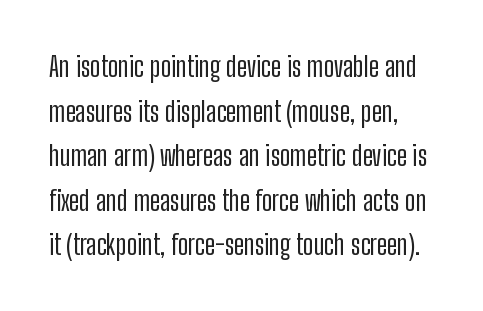
Proportional: the letters do not fall into vertical columns. The glyphs are unaccompanied by any horizontal stroke below them. Designer's note — italics off, roman on. Interline gaps are of average width in this sample. How are the letters spaced? Ordinarily, with no added tracking. To sum up the face: it is a sans, with no serifs.
